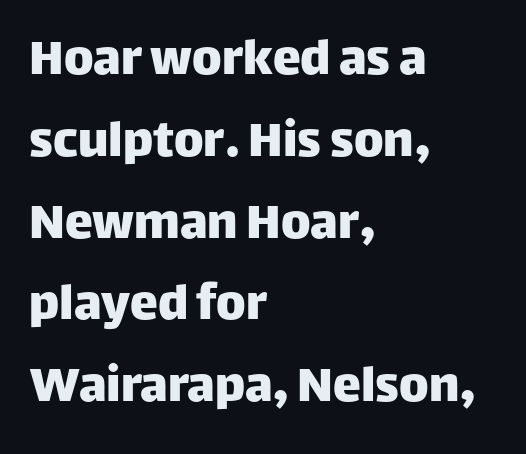
The letters sit at their default tracking, neither squeezed nor spread. Think of a printed novel: that variable character pitch is what you see here. These lines stack with their left ends in a neat column. To sum up the face: it is a sans, with no serifs. What's the leading like? Ordinary, nothing unusual. A roman cut, with each character standing at attention.
